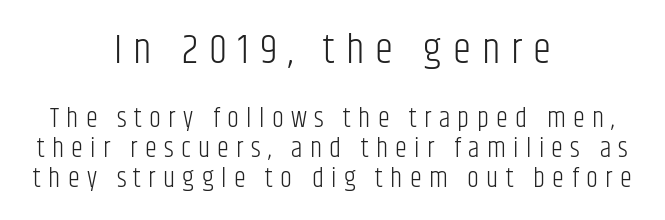
A typesetter would call this proportional, since set widths differ per character. The passage shown is typeset with a sans-serif family. The lettering holds an erect, upright posture throughout. Every row of glyphs is offset so its center matches the block's center. Successive baselines arrive quickly, one right under another.
